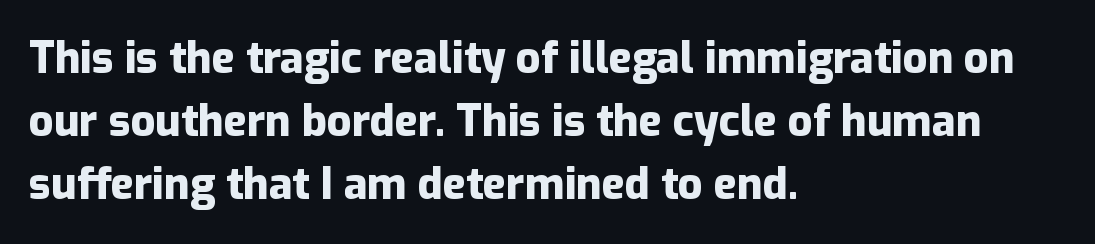
{"serif": "no", "italic": "no", "bold": "yes", "weight": "heavy", "width": "normal", "stroke_contrast": "low", "x_height": "medium", "monospaced": "no", "underline": "no", "align": "left", "line_spacing": "normal", "line_spacing_ratio": 1.47, "letter_spacing": "normal", "letter_spacing_em": 0.0, "glyph_px": 43}
